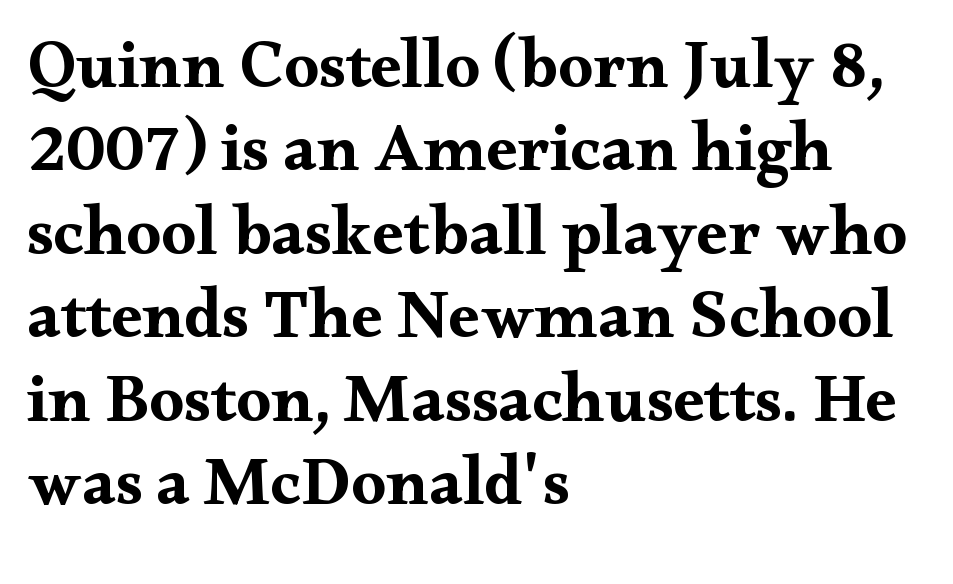
Q: Is the text bold? A: Yes.
Q: Is the text italic (slanted)? A: No, it is upright.
Q: Is the typeface a serif or a sans-serif typeface? A: Serif.
Q: Is the text underlined? A: No.
Q: How is the paragraph aligned? A: Left-aligned.
Q: Is the spacing between letters normal or unusually wide? A: Normal.
Q: Width (condensed, normal, or wide)? A: Wide.
Q: Stroke contrast? A: Medium.
Q: x-height? A: Small.
Q: Monospaced? A: No.
